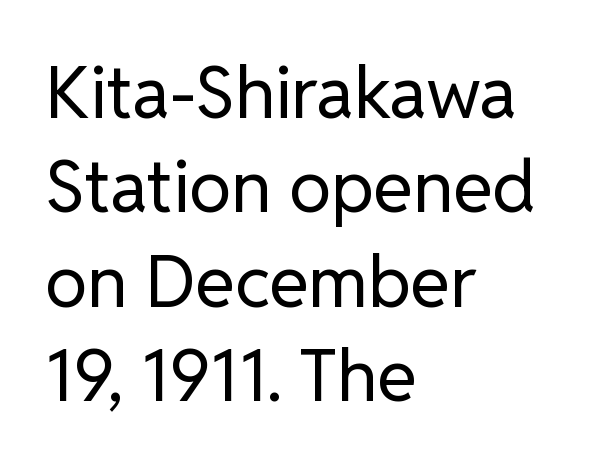
Decoration check: the copy has no underline. The face looks like a standard text weight, possibly lighter. Characters follow at the spacing the type designer built in. Line spacing here is normal. Type style note: lacks serifs.
